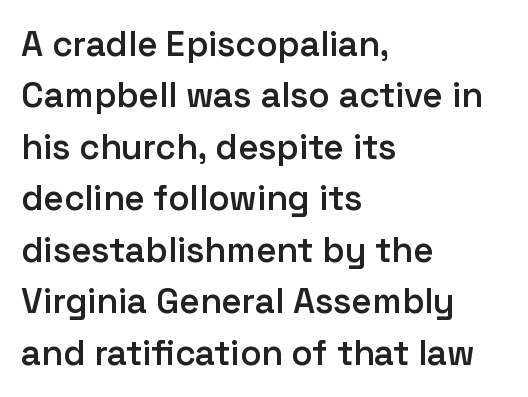
The image shows 35 px semibold sans-serif type, upright; set left-aligned, normal line spacing (1.47x), normal letter spacing, not underlined; low stroke contrast and a medium x-height.
